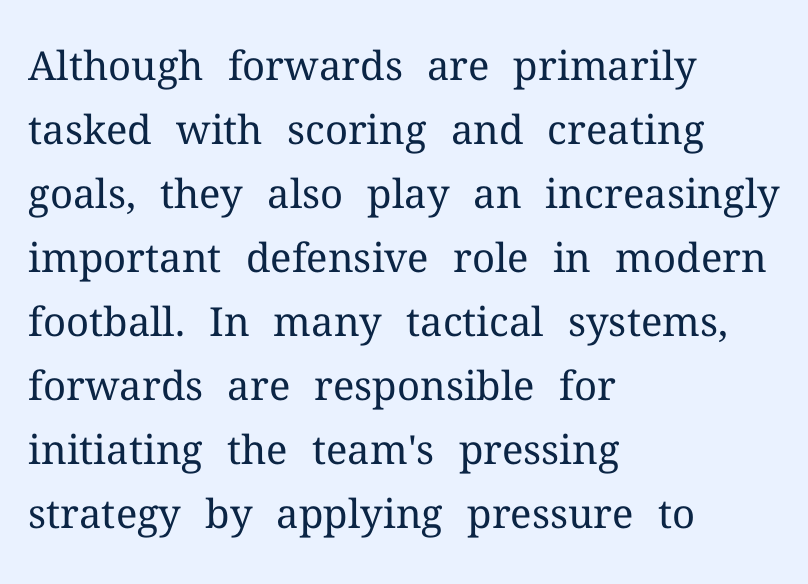
Q: Is the text bold? A: No.
Q: Is the text italic (slanted)? A: No, it is upright.
Q: Is the typeface a serif or a sans-serif typeface? A: Serif.
Q: Is the text underlined? A: No.
Q: How is the paragraph aligned? A: Left-aligned.
Q: Is the spacing between letters normal or unusually wide? A: Normal.
Q: Is the spacing between lines tight, normal or loose? A: Normal.
Q: Width (condensed, normal, or wide)? A: Normal.
Q: Stroke contrast? A: Medium.
Q: x-height? A: Medium.
Q: Monospaced? A: No.
